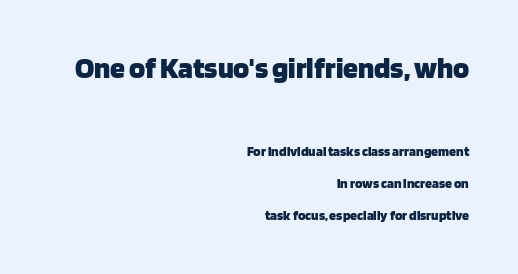
{"serif": "no", "italic": "no", "bold": "yes", "weight": "heavy", "width": "normal", "stroke_contrast": "low", "x_height": "large", "monospaced": "no", "underline": "no", "align": "right", "line_spacing": "loose", "line_spacing_ratio": 2.3, "letter_spacing": "normal", "letter_spacing_em": 0.0, "larger_block": "first", "size_ratio": 2.14, "glyph_px": 30}
